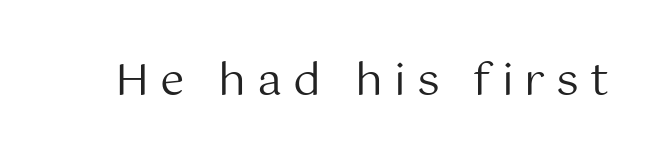
{"serif": "no", "italic": "no", "bold": "no", "weight": "regular", "width": "normal", "stroke_contrast": "medium", "x_height": "medium", "monospaced": "no", "underline": "no", "letter_spacing": "wide", "letter_spacing_em": 0.25, "glyph_px": 44}
